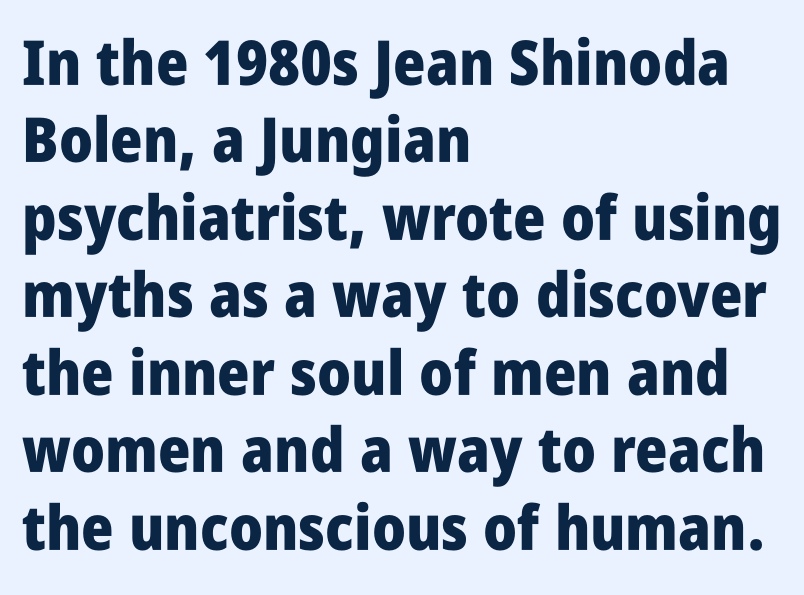
Typesetter's note: full bold, strokes at maximum text heaviness. No extra tracking has been applied to these lines. The glyphs are unaccompanied by any horizontal stroke below them. Grotesque or geometric, the face here clearly has no serifs. The passage shown is typed in a proportional face where columns would drift.
